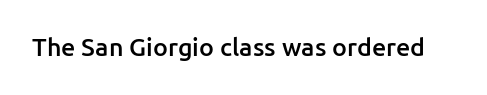
The image shows 25 px text type, upright; set normal letter spacing, not underlined.
